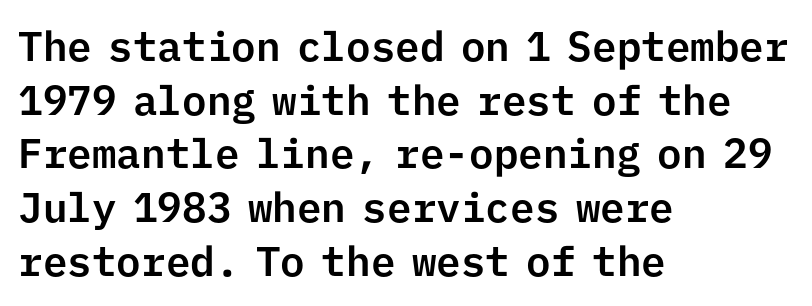
Q: Is the text italic (slanted)? A: No, it is upright.
Q: Is the typeface a serif or a sans-serif typeface? A: Sans-serif.
Q: Is the text underlined? A: No.
Q: How is the paragraph aligned? A: Left-aligned.
Q: Is the spacing between letters normal or unusually wide? A: Normal.
Q: Is the spacing between lines tight, normal or loose? A: Normal.
Q: Width (condensed, normal, or wide)? A: Normal.
Q: Stroke contrast? A: Low.
Q: x-height? A: Medium.
Q: Monospaced? A: Yes.
